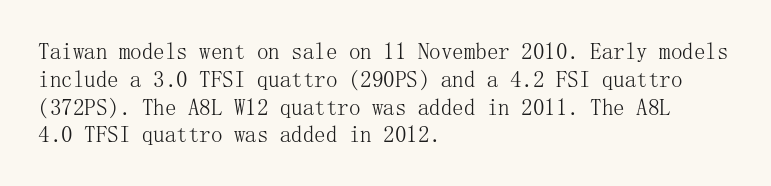
{"italic": "no", "bold": "no", "underline": "no", "align": "left", "line_spacing_ratio": 1.21, "letter_spacing": "normal", "letter_spacing_em": 0.0, "glyph_px": 23}
